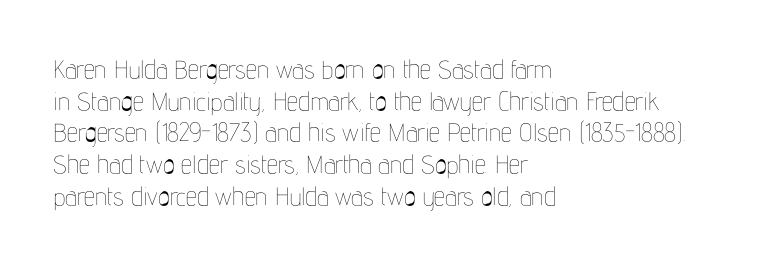
The image shows 25 px text type, upright; set left-aligned, normal line spacing (1.27x), normal letter spacing, not underlined.
